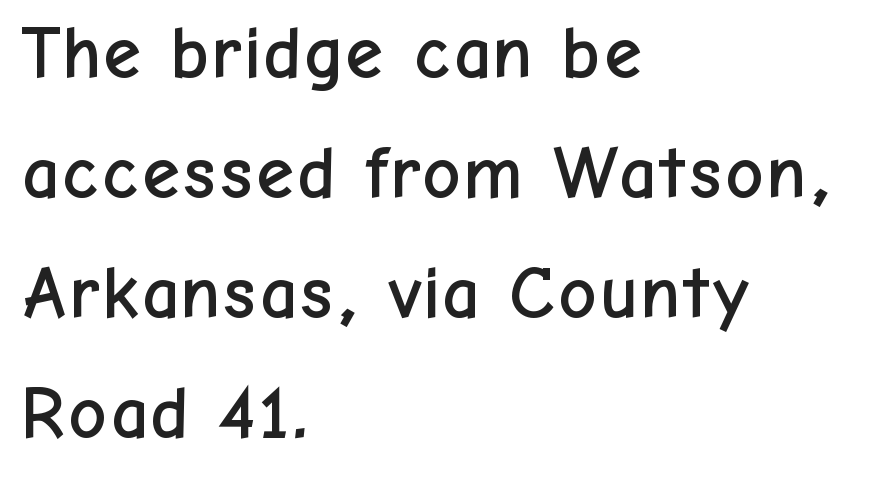
Q: Is the text italic (slanted)? A: No, it is upright.
Q: Is the typeface a serif or a sans-serif typeface? A: Sans-serif.
Q: Is the text underlined? A: No.
Q: How is the paragraph aligned? A: Left-aligned.
Q: Is the spacing between letters normal or unusually wide? A: Normal.
Q: Is the spacing between lines tight, normal or loose? A: Normal.
Q: Width (condensed, normal, or wide)? A: Normal.
Q: Stroke contrast? A: Low.
Q: x-height? A: Medium.
Q: Monospaced? A: No.
